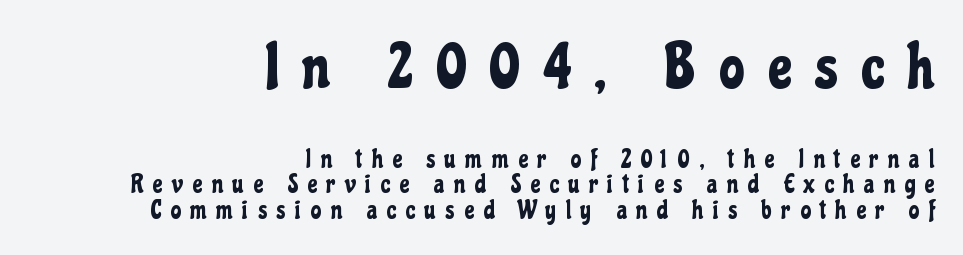
Q: Is the text italic (slanted)? A: No, it is upright.
Q: Is the typeface a serif or a sans-serif typeface? A: Sans-serif.
Q: Is the text underlined? A: No.
Q: How is the paragraph aligned? A: Right-aligned.
Q: Is the spacing between letters normal or unusually wide? A: Unusually wide.
Q: Is the spacing between lines tight, normal or loose? A: Tight.
Q: Which block of text is set in a larger size, the first (top) or the second (bottom)? A: The first (top) one.
Q: Width (condensed, normal, or wide)? A: Condensed.
Q: Stroke contrast? A: Low.
Q: x-height? A: Medium.
Q: Monospaced? A: No.
